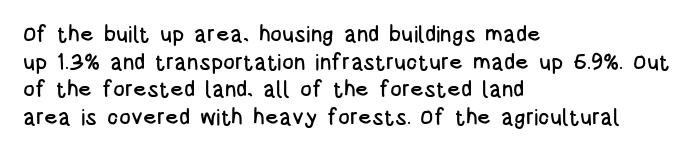
Q: Is the text italic (slanted)? A: No, it is upright.
Q: Is the text underlined? A: No.
Q: How is the paragraph aligned? A: Left-aligned.
Q: Is the spacing between letters normal or unusually wide? A: Normal.
Q: Is the spacing between lines tight, normal or loose? A: Normal.
